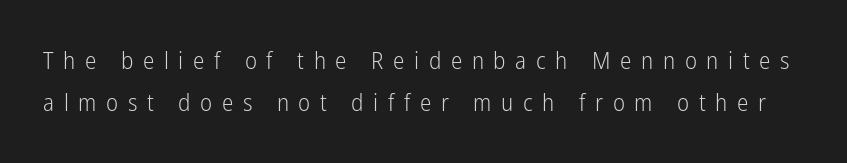
Style check: upright. Descenders hang freely into open space. A light-to-regular cut is what we see here. The gaps between neighbouring characters are conspicuously large.
